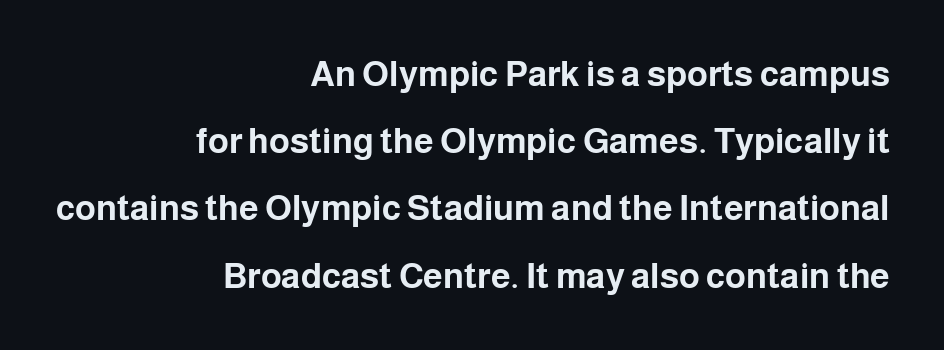
{"serif": "no", "italic": "no", "bold": "yes", "weight": "bold", "width": "normal", "stroke_contrast": "low", "x_height": "medium", "monospaced": "no", "underline": "no", "align": "right", "line_spacing": "loose", "line_spacing_ratio": 1.92, "letter_spacing": "normal", "letter_spacing_em": 0.0, "glyph_px": 35}
